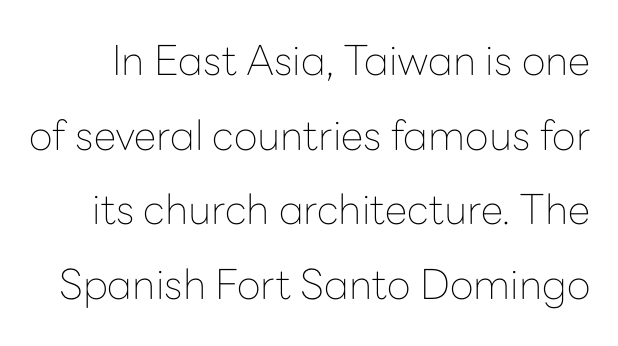
Q: Is the text bold? A: No.
Q: Is the text italic (slanted)? A: No, it is upright.
Q: Is the typeface a serif or a sans-serif typeface? A: Sans-serif.
Q: Is the text underlined? A: No.
Q: Is the spacing between letters normal or unusually wide? A: Normal.
Q: Width (condensed, normal, or wide)? A: Normal.
Q: Stroke contrast? A: Low.
Q: x-height? A: Medium.
Q: Monospaced? A: No.
